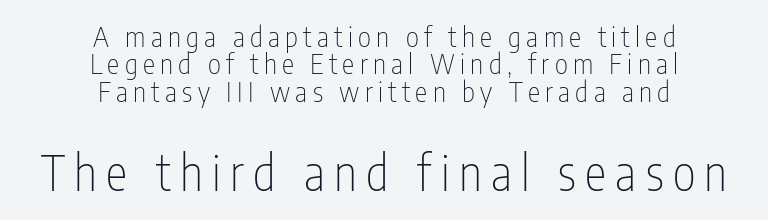
Q: Is the text bold? A: No.
Q: Is the text italic (slanted)? A: No, it is upright.
Q: Is the typeface a serif or a sans-serif typeface? A: Sans-serif.
Q: Is the text underlined? A: No.
Q: How is the paragraph aligned? A: Centered.
Q: Is the spacing between lines tight, normal or loose? A: Tight.
Q: Which block of text is set in a larger size, the first (top) or the second (bottom)? A: The second (bottom) one.
Q: Width (condensed, normal, or wide)? A: Condensed.
Q: Stroke contrast? A: Low.
Q: x-height? A: Medium.
Q: Monospaced? A: No.
